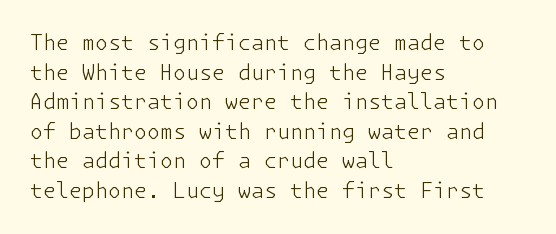
Quick note: underline off. Do the letters lean? They stand straight. The text block is weighted toward the left margin, trailing off unevenly rightward. This rendering leaves character spacing at its baseline value. Vertical spacing — default.
